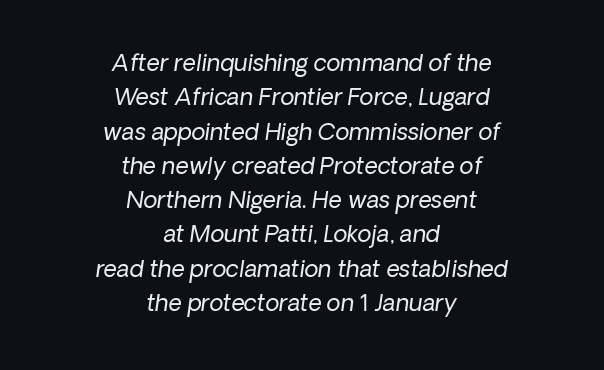
The gap between lines stays unmarked. Which margin do the lines hug? Neither — every line sits in the middle. Unbolded letterforms with no extra heft. Short note: letters normally spaced. An italicized treatment has been applied to the whole sample. Is there much room between lines? A standard amount, neither cramped nor airy.
